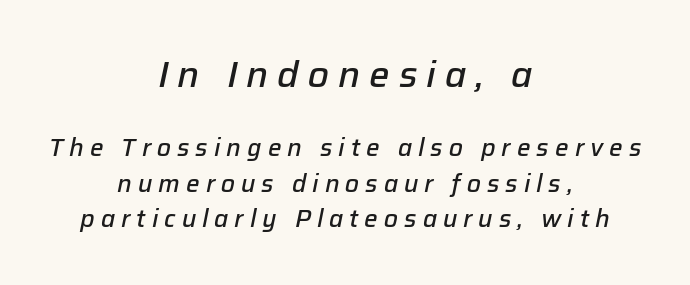
The image shows 36 px semibold type, italic (leaning right); set centered, normal line spacing (1.48x), unusually wide letter spacing (+0.25 em), not underlined; the first (top) block is 1.5x larger; low stroke contrast and a medium x-height.
